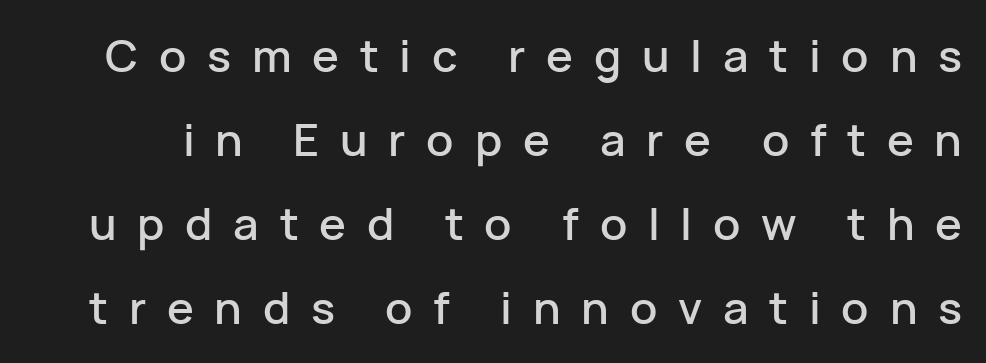
The image shows 45 px sans-serif type, upright; set line spacing 1.87x, unusually wide letter spacing (+0.46 em), not underlined; low stroke contrast and a medium x-height.
